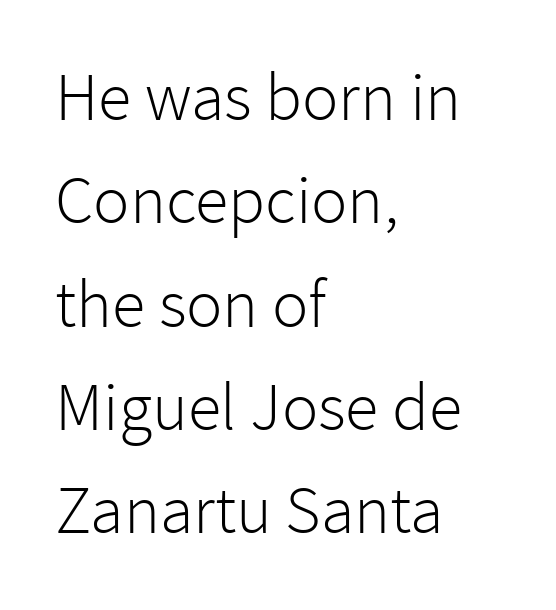
{"serif": "no", "italic": "no", "bold": "no", "weight": "light", "width": "normal", "stroke_contrast": "low", "x_height": "medium", "monospaced": "no", "underline": "no", "align": "left", "line_spacing": "normal", "line_spacing_ratio": 1.52, "letter_spacing": "normal", "letter_spacing_em": 0.0, "glyph_px": 68}
